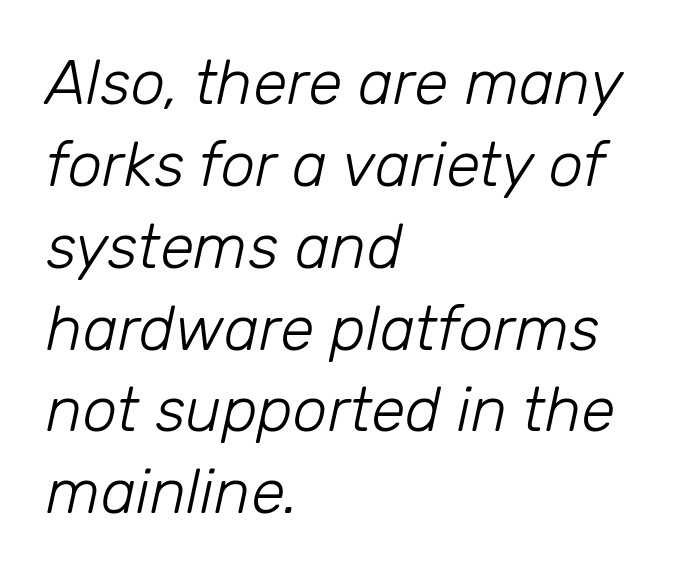
Q: Is the text bold? A: No.
Q: Is the text italic (slanted)? A: Yes, it leans right by about 12 degrees.
Q: Is the text underlined? A: No.
Q: How is the paragraph aligned? A: Left-aligned.
Q: Is the spacing between letters normal or unusually wide? A: Normal.
Q: Is the spacing between lines tight, normal or loose? A: Normal.
Q: Width (condensed, normal, or wide)? A: Normal.
Q: Stroke contrast? A: Low.
Q: x-height? A: Medium.
Q: Monospaced? A: No.
